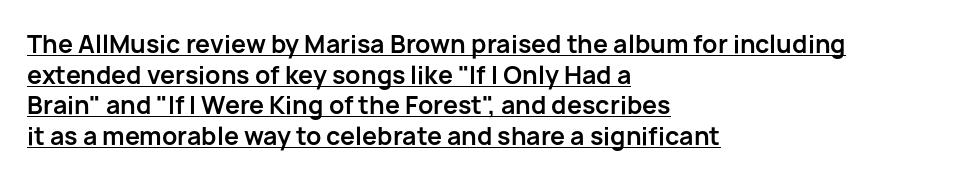
{"italic": "no", "bold": "yes", "underline": "yes", "align": "left", "line_spacing": "normal", "line_spacing_ratio": 1.28, "letter_spacing": "normal", "letter_spacing_em": 0.0, "glyph_px": 24}
